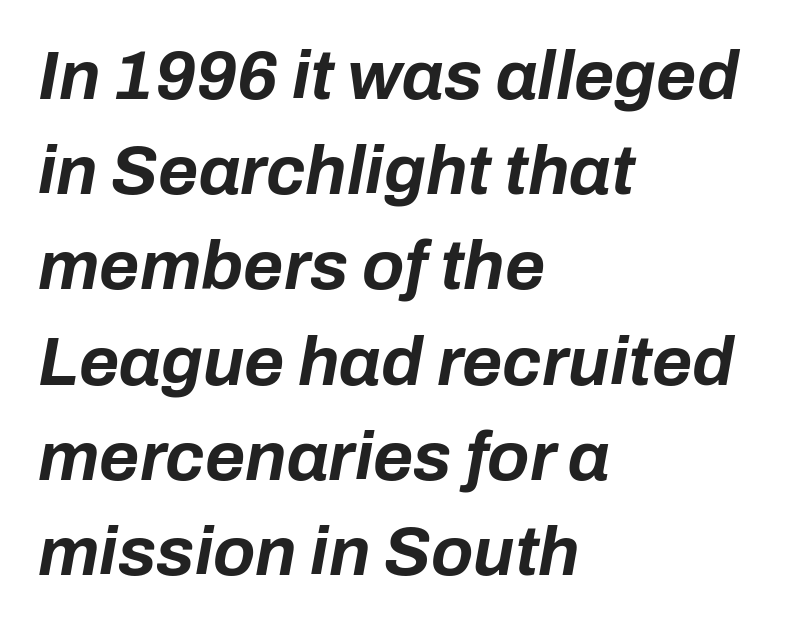
A dark, heavy texture on the line: the type is bold. The passage shown stacks its lines at a standard gap. Each line starts at the same left margin while the right side varies. You could not count columns in this text — the font is proportionally spaced. These lines keep a tight, regular rhythm from letter to letter.
